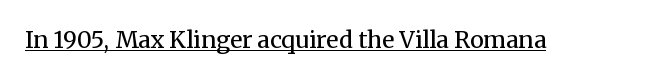
Students, observe the line beneath the letters — that is underlining. You can tell it's not italic because the verticals are truly vertical. Stems here are at most as thick as an everyday book face. Between one letter and the next there's only the usual sliver of space.
